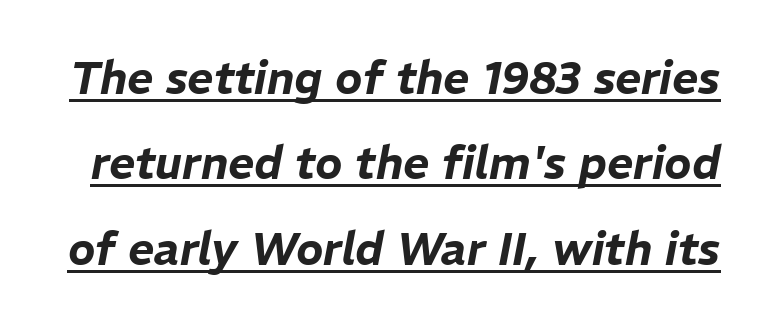
When letters slant like this, we call the style italic. Reading down the column, the eye jumps a long way to each next line. The face used here is proportionally spaced, like ordinary book or web type. Honestly, the underline is the first thing you notice here. The type is set solid horizontally, with unmodified tracking.
